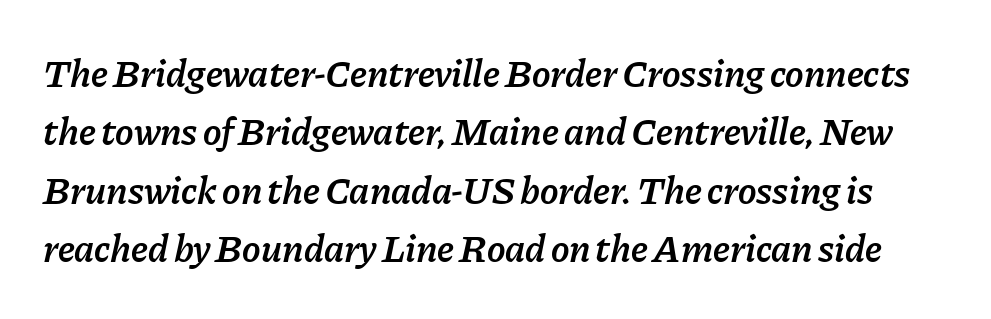
The image shows 39 px semibold type, italic (leaning right); set normal line spacing (1.5x), normal letter spacing, not underlined; low stroke contrast and a medium x-height.
